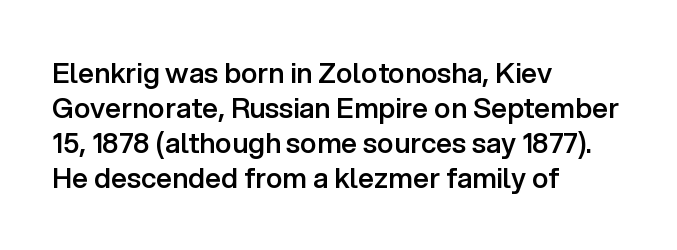
The image shows 28 px semibold sans-serif type, upright; set left-aligned, normal line spacing (1.25x), normal letter spacing, not underlined; low stroke contrast and a medium x-height.
